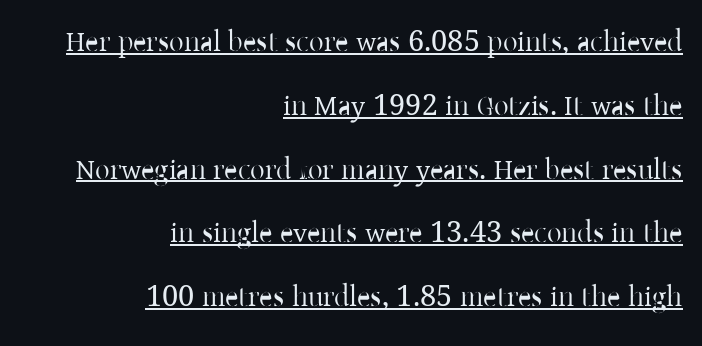
{"serif": "yes", "italic": "no", "bold": "no", "weight": "regular", "width": "normal", "stroke_contrast": "low", "x_height": "medium", "monospaced": "no", "underline": "yes", "align": "right", "line_spacing": "loose", "line_spacing_ratio": 2.2, "letter_spacing": "normal", "letter_spacing_em": 0.0, "glyph_px": 29}
